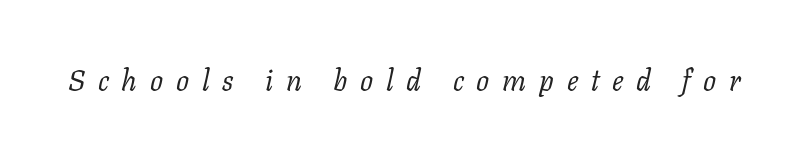
{"serif": "yes", "italic": "yes", "lean": "right", "slant_degrees": 11, "bold": "no", "weight": "regular", "width": "normal", "stroke_contrast": "low", "x_height": "medium", "monospaced": "no", "underline": "no", "letter_spacing": "wide", "letter_spacing_em": 0.44, "glyph_px": 29}
